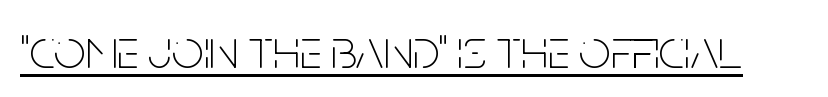
The image shows 56 px thin, condensed sans-serif type, upright; set normal letter spacing, underlined; low stroke contrast and a large x-height.
